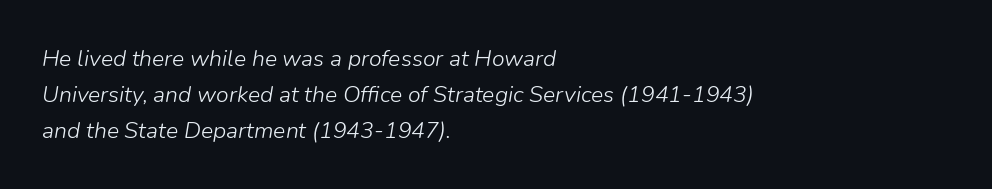
The face used here has a pronounced slope to its letters. The cut favours lightness, reaching ordinary text weight at its darkest. One-word summary of the alignment: left. These lines sit exactly where default settings would place them. Descenders are the only things crossing below the line. Characters follow at the spacing the type designer built in.
